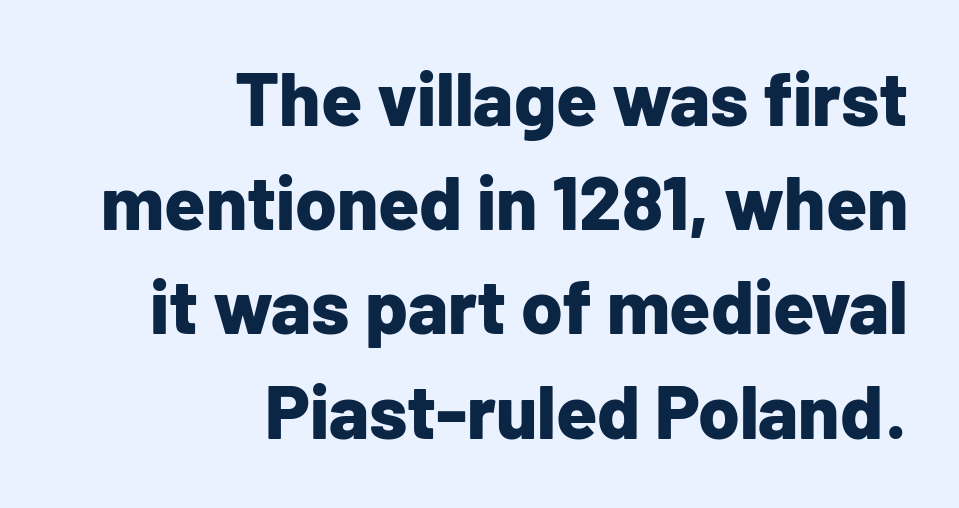
Proportional: the letters do not fall into vertical columns. You can tell it's not italic because the verticals are truly vertical. The face used here is a sans, in the tradition of grotesques and geometrics. The face used here has the dense, thick strokes of a bold. The type is set solid horizontally, with unmodified tracking.
